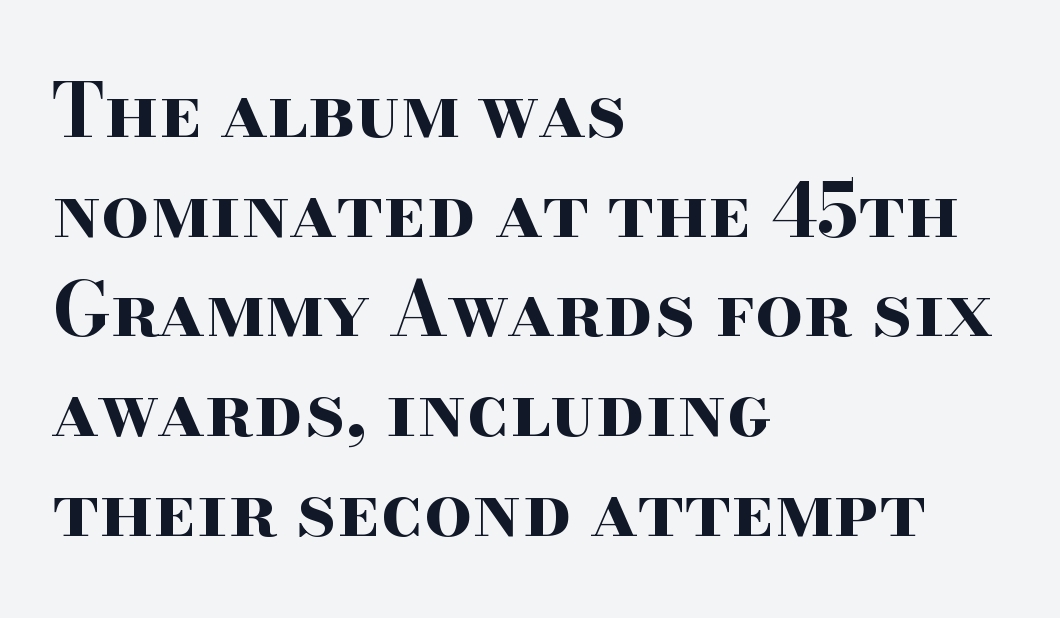
Looks like regular typesetting: each glyph gets only the width it needs. Where is the straight margin? On the left. The rows are spaced the way most documents space them. Font category for this specimen: serif. Every letter is thick-stroked: bold, no question.
